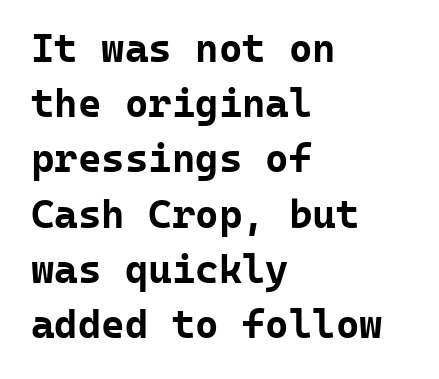
{"serif": "no", "italic": "no", "bold": "yes", "weight": "bold", "width": "normal", "stroke_contrast": "low", "x_height": "medium", "monospaced": "yes", "underline": "no", "align": "left", "line_spacing": "normal", "line_spacing_ratio": 1.38, "letter_spacing": "normal", "letter_spacing_em": 0.0, "glyph_px": 40}
